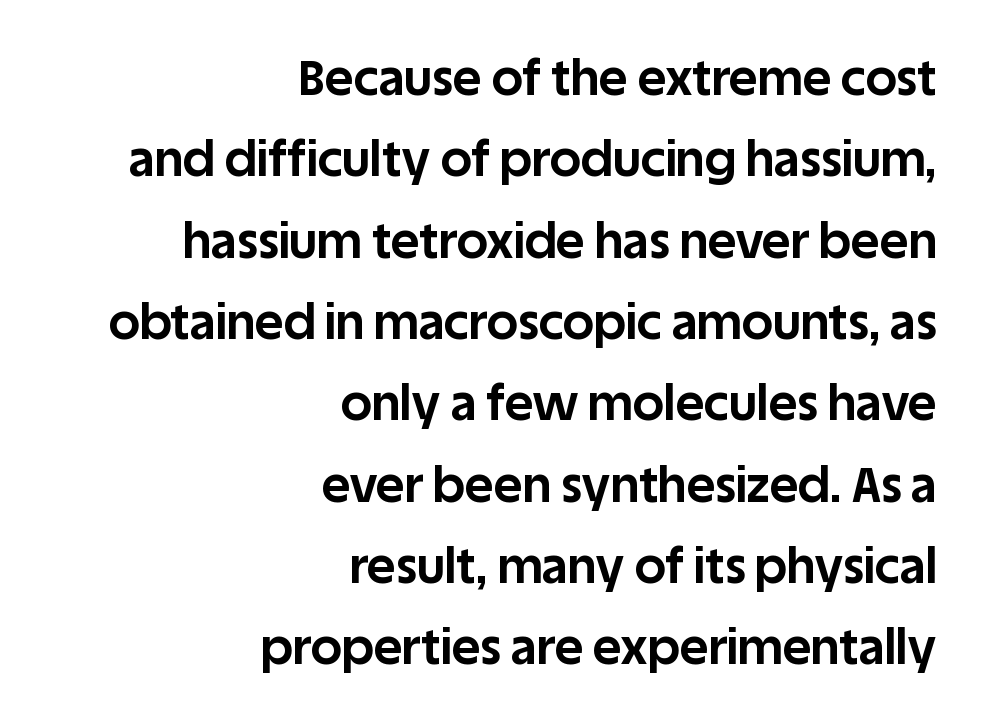
How are the letters spaced? Ordinarily, with no added tracking. No word sits above an underline. Is there any slant? The stems are plumb. Check where the strokes stop: nothing finishes them off — pure sans.
